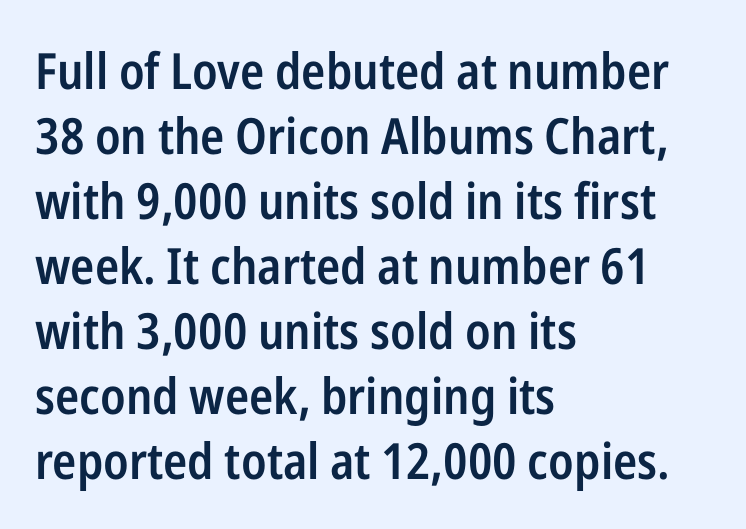
Nothing unusual about the tracking: characters are spaced as the font intends. If you drew a line through each stem, it would be perfectly vertical. Each glyph is drawn with semibold strokes, heavier than normal yet not fully bold. The rendering anchors every line to the left-hand side. Think of a printed novel: that variable character pitch is what you see here. Look at the bottom of the vertical strokes: they stop flat, with no serifs.
